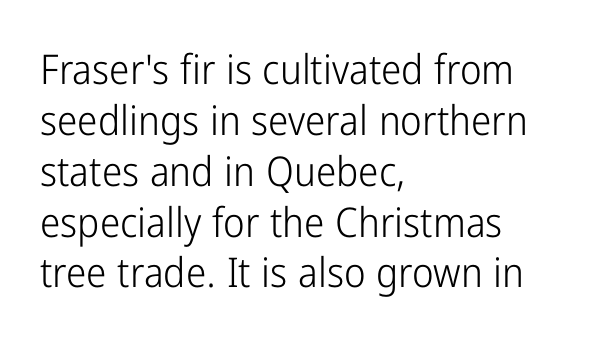
{"serif": "no", "italic": "no", "bold": "no", "weight": "light", "width": "condensed", "stroke_contrast": "low", "x_height": "medium", "monospaced": "no", "underline": "no", "align": "left", "line_spacing_ratio": 1.24, "letter_spacing": "normal", "letter_spacing_em": 0.0, "glyph_px": 41}
